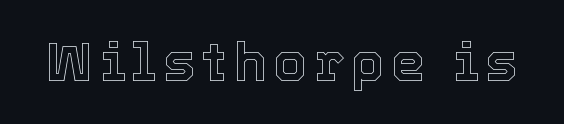
The image shows 54 px text type, upright; set not underlined; a medium x-height.
